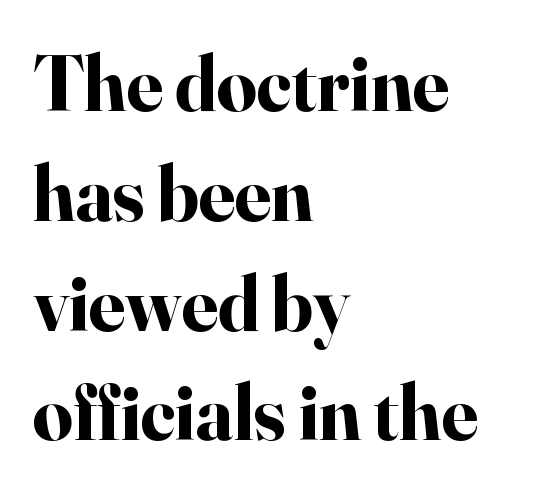
Q: Is the text bold? A: Yes.
Q: Is the text italic (slanted)? A: No, it is upright.
Q: Is the typeface a serif or a sans-serif typeface? A: Serif.
Q: Is the text underlined? A: No.
Q: How is the paragraph aligned? A: Left-aligned.
Q: Is the spacing between letters normal or unusually wide? A: Normal.
Q: Is the spacing between lines tight, normal or loose? A: Normal.
Q: Width (condensed, normal, or wide)? A: Normal.
Q: Stroke contrast? A: High.
Q: x-height? A: Small.
Q: Monospaced? A: No.
